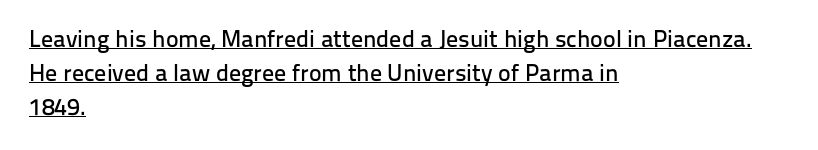
Q: Is the text italic (slanted)? A: No, it is upright.
Q: Is the text underlined? A: Yes.
Q: How is the paragraph aligned? A: Left-aligned.
Q: Is the spacing between letters normal or unusually wide? A: Normal.
Q: Is the spacing between lines tight, normal or loose? A: Normal.
